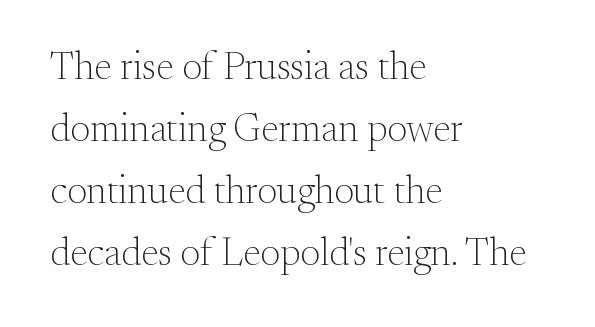
The image shows 39 px light serif type, upright; set left-aligned, normal line spacing (1.59x), normal letter spacing, not underlined; medium stroke contrast and a small x-height.
